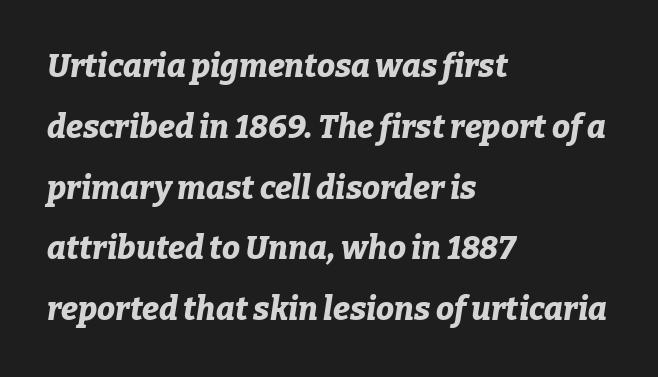
Observe the ordinary spacing: letters are neighbours, not strangers. The text block is weighted toward the left margin, trailing off unevenly rightward. Look at the stroke-to-counter ratio: heavy, a bold. Notice the wide empty band between every row — that's loose leading. These lines are rendered in a variable-pitch font. Underline: absent.
